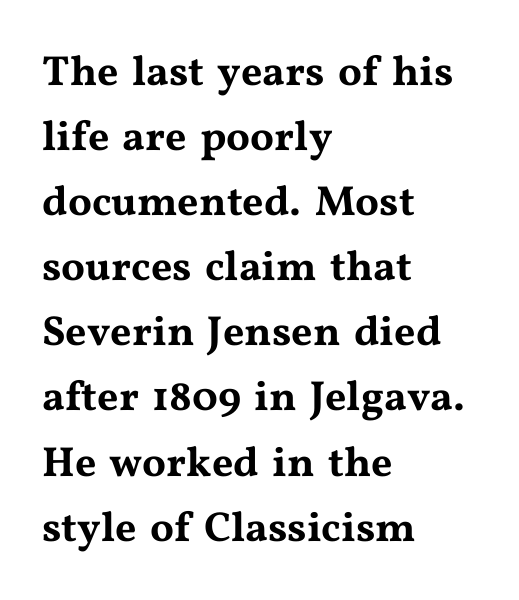
Each row of text sits above clean, open space. Every stem runs plumb, perpendicular to the baseline. A classic flush-left, rag-right setting is used for this passage. These lines are rendered in a variable-pitch font. What's the leading like? Ordinary, nothing unusual.
